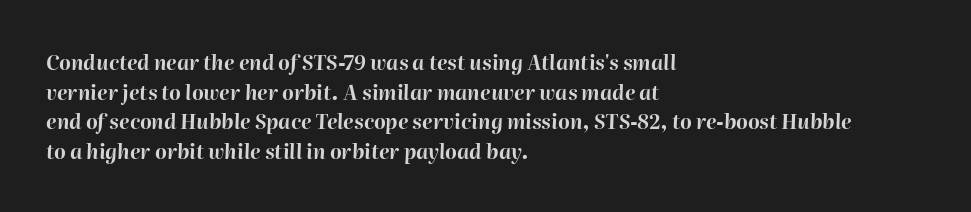
Alignment: flush left. A dark, heavy texture on the line: the type is bold. What's the leading like? Ordinary, nothing unusual. Yep, that's italic — everything's leaning. Each row of text sits above clean, open space. Between one letter and the next there's only the usual sliver of space.
